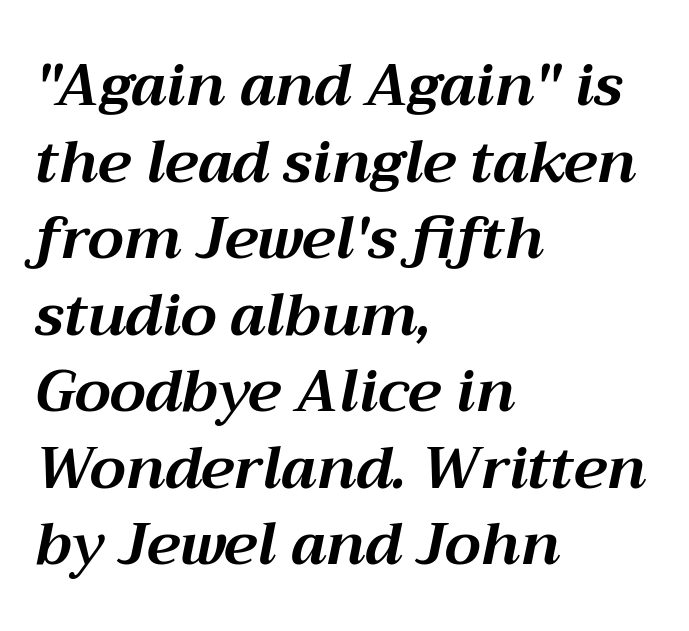
The image shows 58 px bold type, italic (leaning right); set left-aligned, normal line spacing (1.32x), normal letter spacing, not underlined; medium stroke contrast and a medium x-height.
